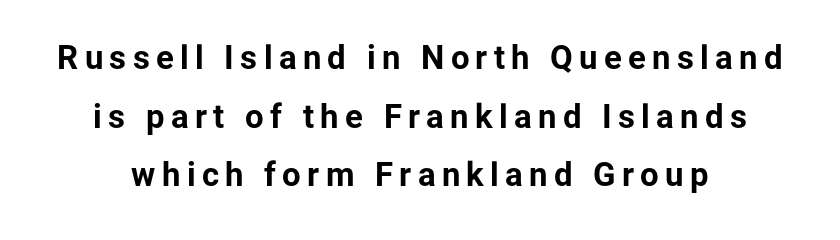
{"serif": "no", "italic": "no", "bold": "yes", "weight": "bold", "width": "normal", "stroke_contrast": "low", "x_height": "medium", "monospaced": "no", "underline": "no", "align": "center", "line_spacing_ratio": 1.78, "glyph_px": 33}
